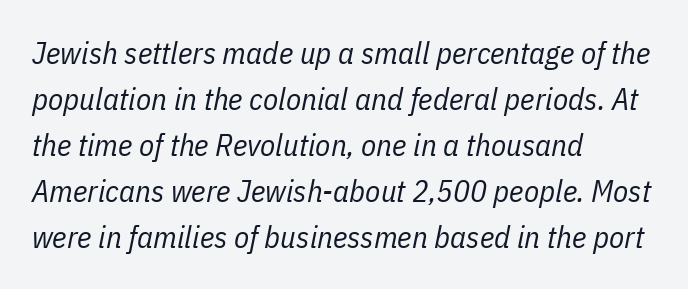
{"italic": "yes", "lean": "right", "slant_degrees": 11, "bold": "no", "weight": "regular", "width": "condensed", "stroke_contrast": "low", "x_height": "medium", "monospaced": "no", "underline": "no", "align": "left", "line_spacing": "normal", "line_spacing_ratio": 1.48, "letter_spacing": "normal", "letter_spacing_em": 0.0, "glyph_px": 31}
